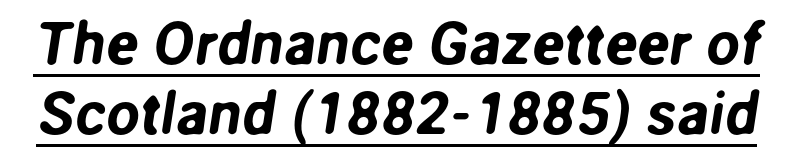
{"serif": "no", "width": "normal", "stroke_contrast": "low", "x_height": "medium", "monospaced": "no", "underline": "yes", "line_spacing_ratio": 1.16, "letter_spacing": "normal", "letter_spacing_em": 0.0, "glyph_px": 60}
